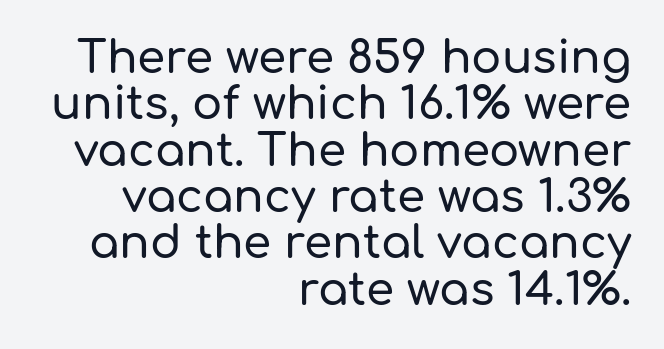
Q: Is the text italic (slanted)? A: No, it is upright.
Q: Is the typeface a serif or a sans-serif typeface? A: Sans-serif.
Q: Is the text underlined? A: No.
Q: How is the paragraph aligned? A: Right-aligned.
Q: Is the spacing between letters normal or unusually wide? A: Normal.
Q: Is the spacing between lines tight, normal or loose? A: Tight.
Q: Width (condensed, normal, or wide)? A: Normal.
Q: Stroke contrast? A: Low.
Q: x-height? A: Medium.
Q: Monospaced? A: No.
